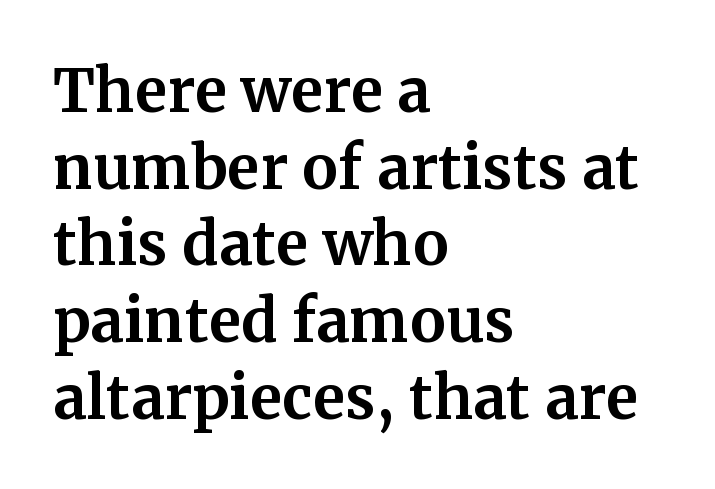
In terms of letterform style, serifs are clearly present. Leftover space on each line is placed entirely after the last word. Posture: upright roman. The passage shown is not underscored anywhere.
